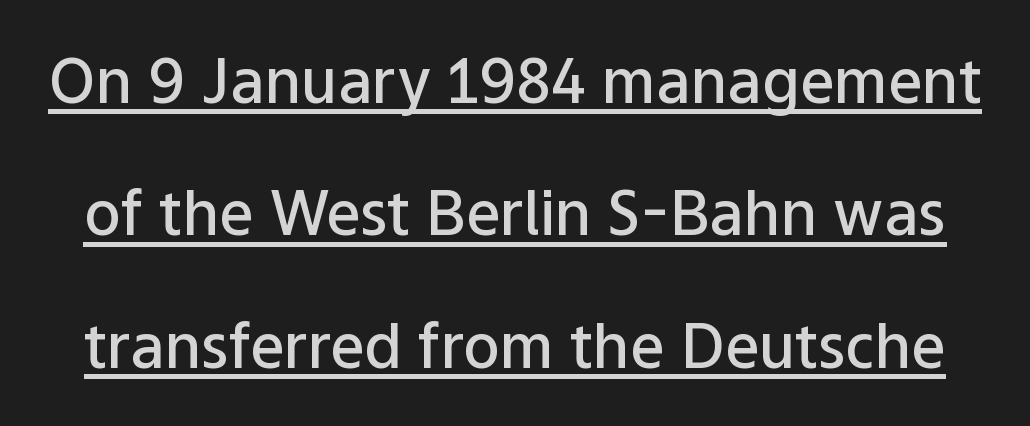
A typographer would call this underscored text. What stands out about the letter spacing? Nothing — it is the standard amount. A bit beefed up — I'd call it semibold rather than bold. Each new line begins a long way beneath the previous one. Spacing verdict: proportional, widths tailored to each character. Rendered with straight, roman letterforms.
